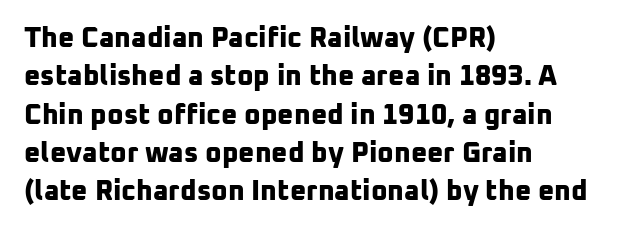
Q: Is the text bold? A: Yes.
Q: Is the typeface a serif or a sans-serif typeface? A: Sans-serif.
Q: Is the text underlined? A: No.
Q: How is the paragraph aligned? A: Left-aligned.
Q: Is the spacing between letters normal or unusually wide? A: Normal.
Q: Is the spacing between lines tight, normal or loose? A: Normal.
Q: Width (condensed, normal, or wide)? A: Normal.
Q: Stroke contrast? A: Low.
Q: x-height? A: Medium.
Q: Monospaced? A: No.
